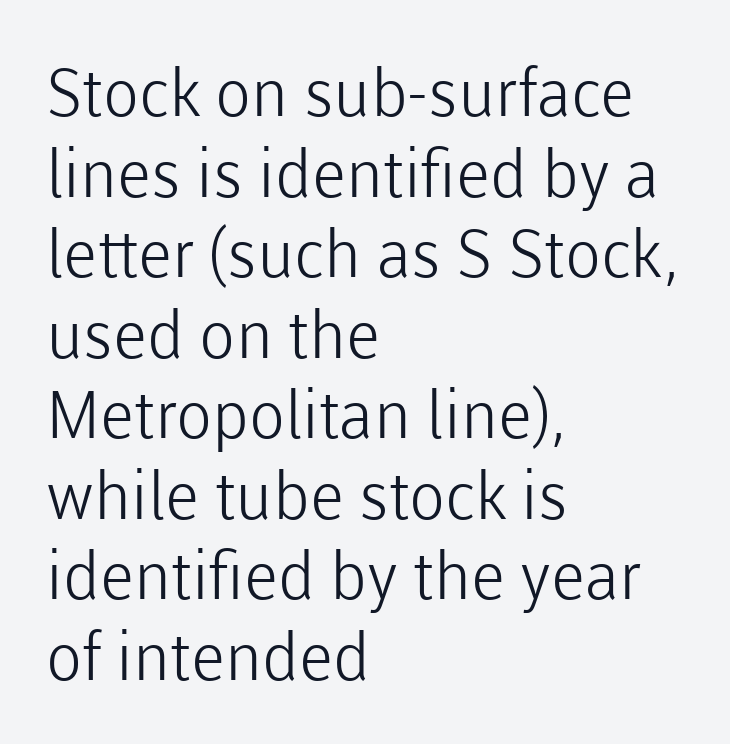
The image shows 66 px light sans-serif type, upright; set left-aligned, line spacing 1.22x, normal letter spacing, not underlined; low stroke contrast and a medium x-height.
